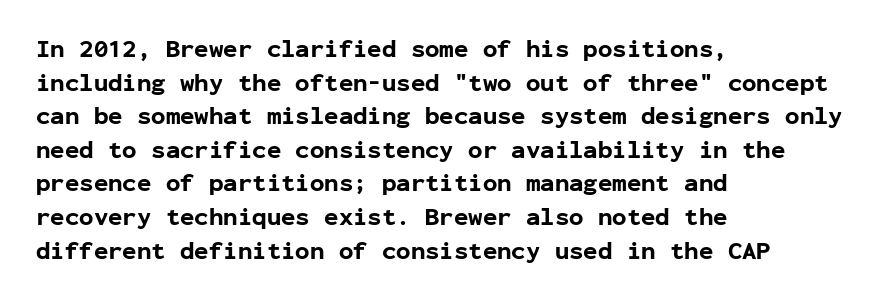
Any mark beneath the type? The region is blank. Regular leading. The face used here is rendered with its standard letterfit. These words are printed bold, with thick strokes throughout. Italic? Not at all — the glyphs are vertical. Left-aligned paragraph, ragged on the right.
